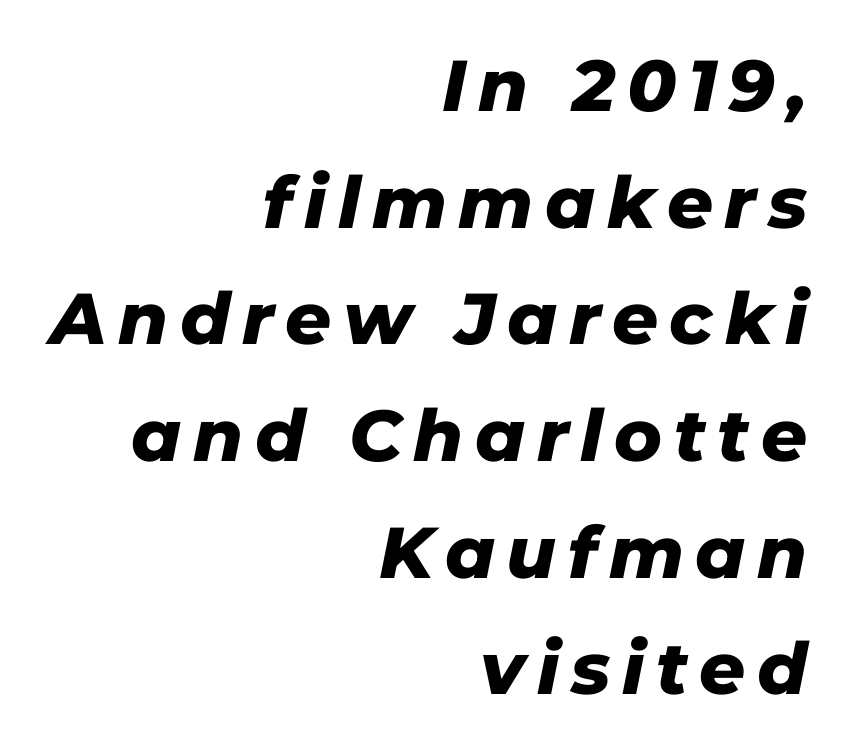
Q: Is the text bold? A: Yes.
Q: Is the text italic (slanted)? A: Yes, it leans right by about 11 degrees.
Q: Is the text underlined? A: No.
Q: How is the paragraph aligned? A: Right-aligned.
Q: Is the spacing between lines tight, normal or loose? A: Normal.
Q: Width (condensed, normal, or wide)? A: Normal.
Q: Stroke contrast? A: Low.
Q: x-height? A: Medium.
Q: Monospaced? A: No.
